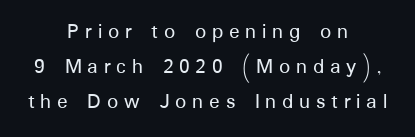
{"italic": "no", "underline": "no", "align": "center", "line_spacing": "normal", "line_spacing_ratio": 1.6, "letter_spacing": "wide", "letter_spacing_em": 0.26, "glyph_px": 22}
